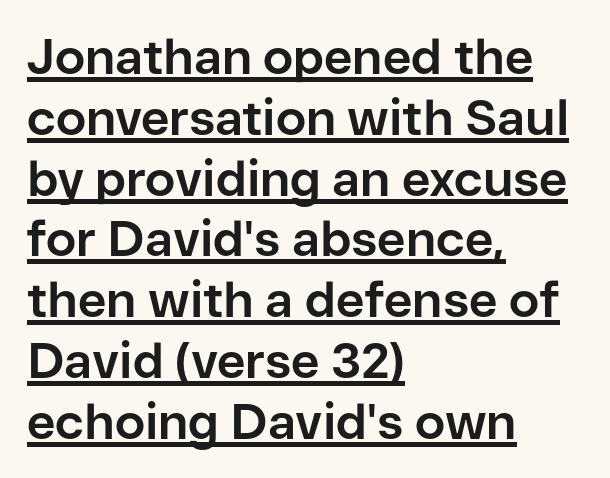
Emphasis by weight is at full strength: bold. The designer went with a sans here, leaving each stem footless. Looks like regular typesetting: each glyph gets only the width it needs. Rendered with straight, roman letterforms.
